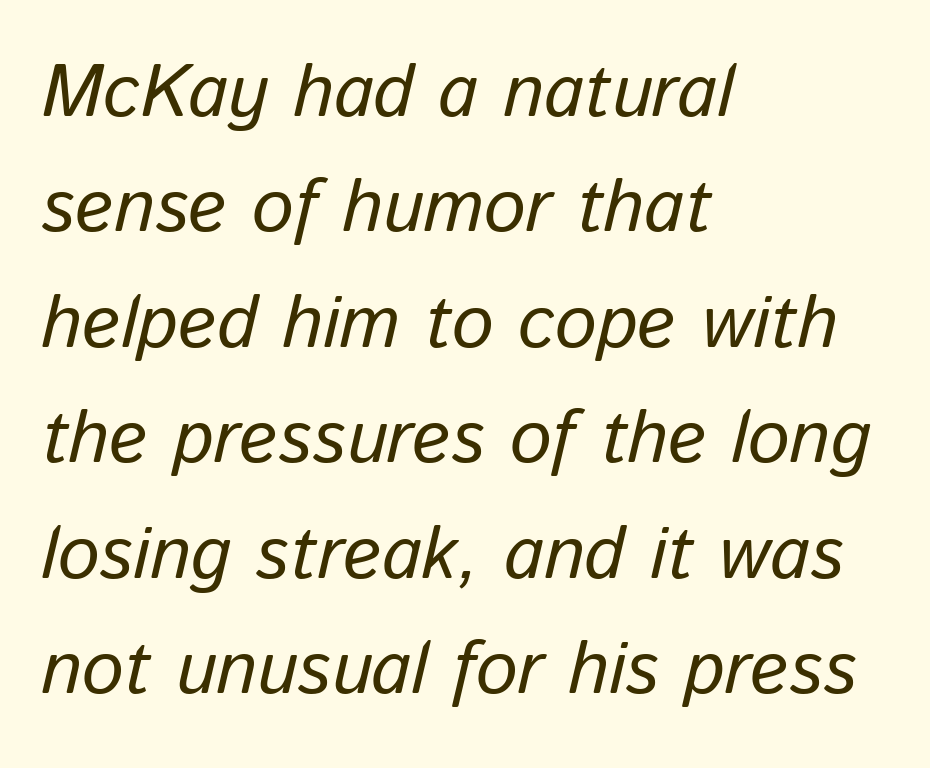
Q: Is the text bold? A: No.
Q: Is the text italic (slanted)? A: Yes, it leans right by about 13 degrees.
Q: Is the text underlined? A: No.
Q: How is the paragraph aligned? A: Left-aligned.
Q: Is the spacing between letters normal or unusually wide? A: Normal.
Q: Is the spacing between lines tight, normal or loose? A: Normal.
Q: Width (condensed, normal, or wide)? A: Normal.
Q: Stroke contrast? A: Low.
Q: x-height? A: Medium.
Q: Monospaced? A: No.
